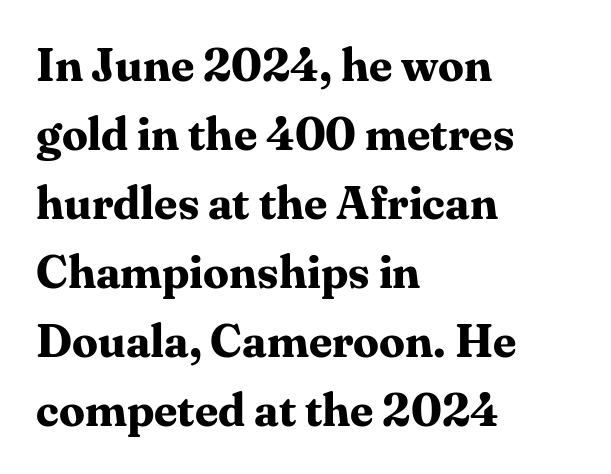
{"serif": "yes", "italic": "no", "bold": "yes", "weight": "bold", "width": "normal", "stroke_contrast": "medium", "x_height": "medium", "monospaced": "no", "underline": "no", "align": "left", "line_spacing": "normal", "line_spacing_ratio": 1.5, "letter_spacing": "normal", "letter_spacing_em": 0.0, "glyph_px": 46}
